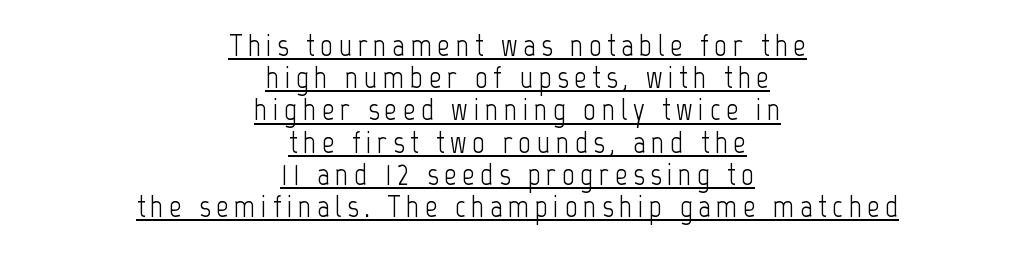
{"serif": "no", "italic": "no", "bold": "no", "weight": "light", "width": "condensed", "stroke_contrast": "low", "x_height": "medium", "monospaced": "no", "underline": "yes", "align": "center", "line_spacing": "tight", "line_spacing_ratio": 1.04, "glyph_px": 31}
